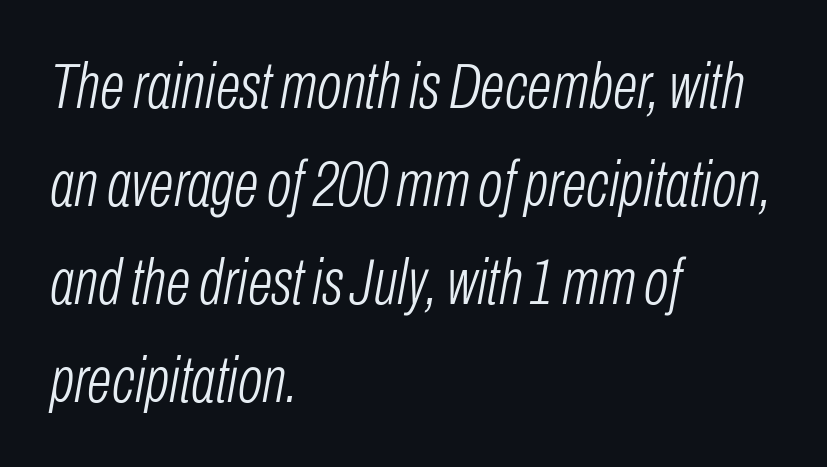
Q: Is the text bold? A: No.
Q: Is the text italic (slanted)? A: Yes, it leans right by about 10 degrees.
Q: Is the text underlined? A: No.
Q: How is the paragraph aligned? A: Left-aligned.
Q: Is the spacing between letters normal or unusually wide? A: Normal.
Q: Is the spacing between lines tight, normal or loose? A: Normal.
Q: Width (condensed, normal, or wide)? A: Condensed.
Q: Stroke contrast? A: Low.
Q: x-height? A: Medium.
Q: Monospaced? A: No.
